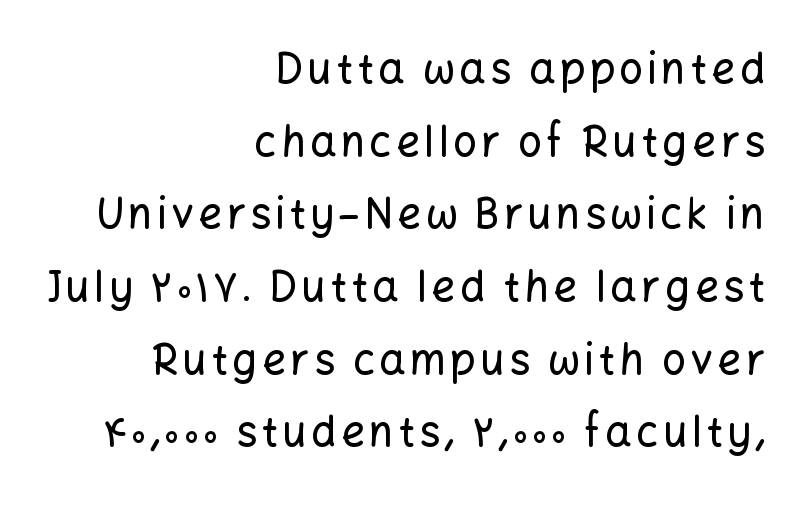
The image shows 42 px sans-serif type, upright; set right-aligned, line spacing 1.73x, not underlined; low stroke contrast and a medium x-height.
